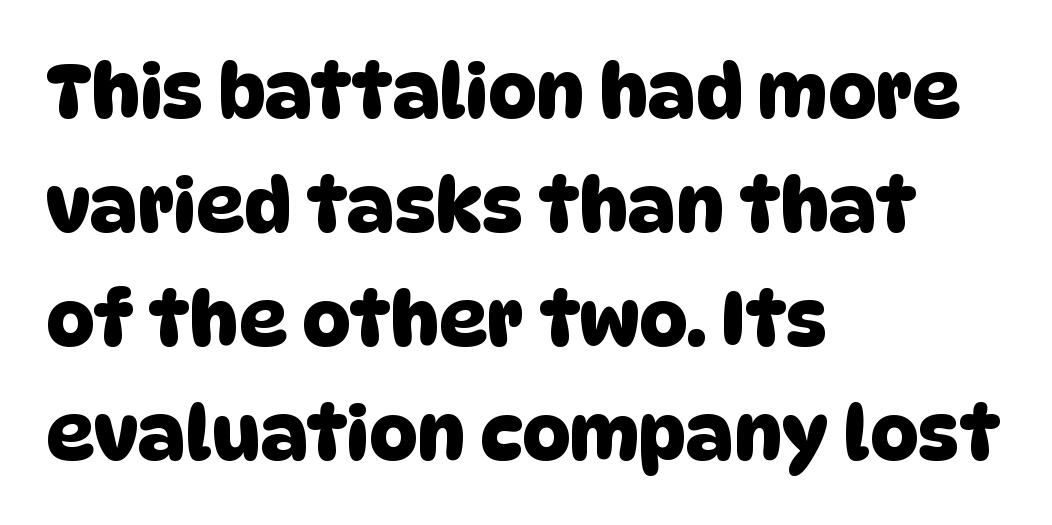
Q: Is the typeface a serif or a sans-serif typeface? A: Sans-serif.
Q: Is the text underlined? A: No.
Q: How is the paragraph aligned? A: Left-aligned.
Q: Is the spacing between letters normal or unusually wide? A: Normal.
Q: Is the spacing between lines tight, normal or loose? A: Normal.
Q: Width (condensed, normal, or wide)? A: Normal.
Q: Stroke contrast? A: Low.
Q: x-height? A: Large.
Q: Monospaced? A: No.
